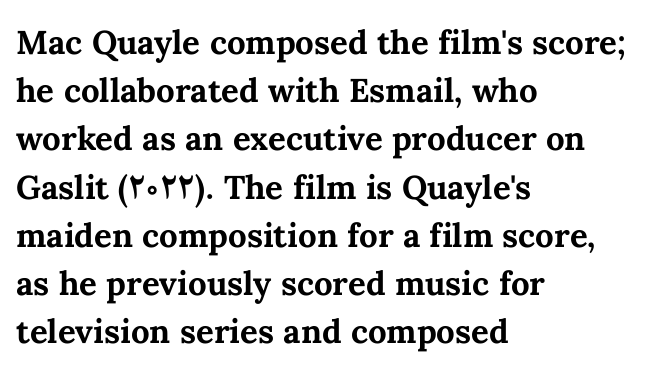
{"italic": "no", "bold": "yes", "weight": "bold", "width": "normal", "stroke_contrast": "medium", "x_height": "medium", "monospaced": "no", "underline": "no", "align": "left", "line_spacing": "normal", "line_spacing_ratio": 1.46, "letter_spacing": "normal", "letter_spacing_em": 0.0, "glyph_px": 33}
